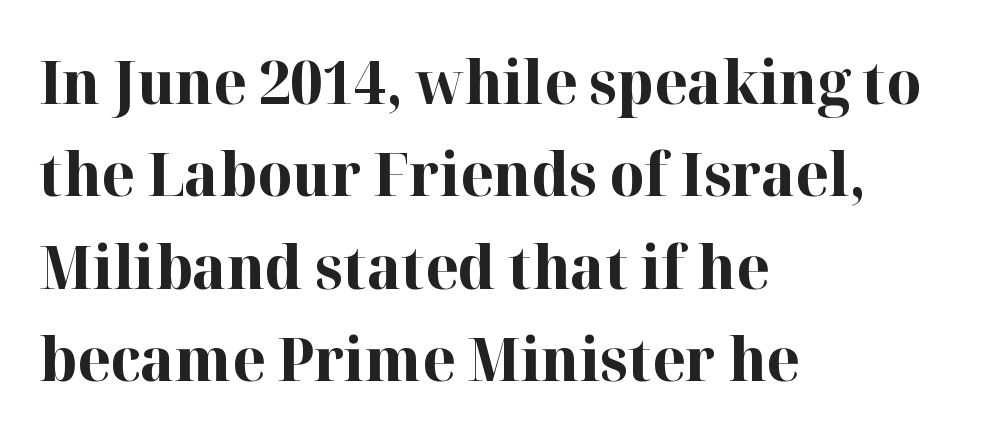
The image shows 60 px bold serif type, upright; set left-aligned, normal line spacing (1.54x), normal letter spacing, not underlined; high stroke contrast and a medium x-height.
